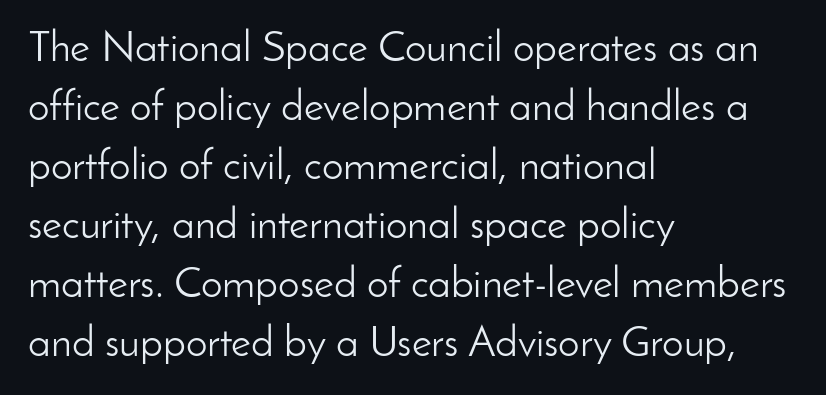
Q: Is the text bold? A: No.
Q: Is the text italic (slanted)? A: No, it is upright.
Q: Is the typeface a serif or a sans-serif typeface? A: Sans-serif.
Q: Is the text underlined? A: No.
Q: How is the paragraph aligned? A: Left-aligned.
Q: Is the spacing between letters normal or unusually wide? A: Normal.
Q: Is the spacing between lines tight, normal or loose? A: Normal.
Q: Width (condensed, normal, or wide)? A: Normal.
Q: Stroke contrast? A: Low.
Q: x-height? A: Small.
Q: Monospaced? A: No.
